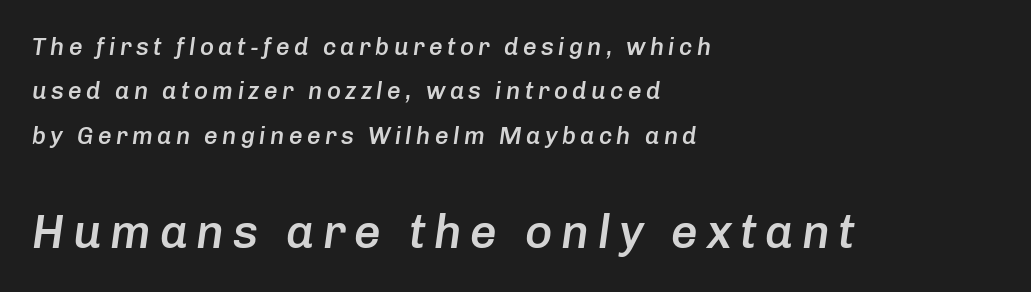
The image shows 47 px semibold type, italic (leaning right); set left-aligned, line spacing 1.85x, not underlined; the second (bottom) block is 1.96x larger; low stroke contrast and a medium x-height.
